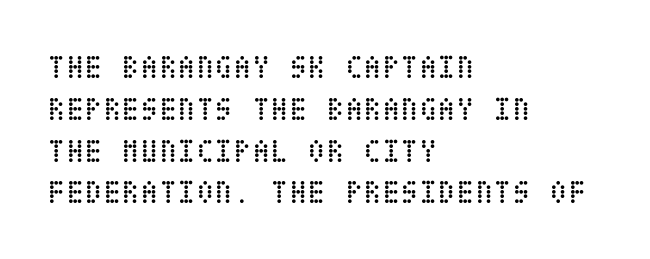
The image shows 34 px regular-weight, condensed type, upright; set left-aligned, line spacing 1.23x, normal letter spacing, not underlined; low stroke contrast and a large x-height.
